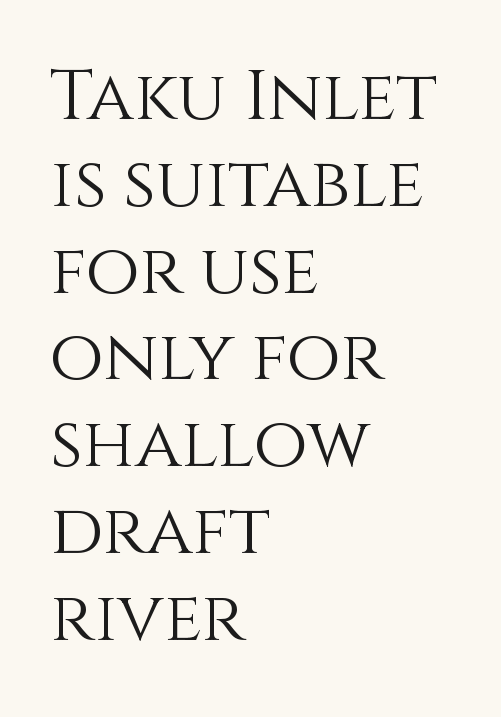
Q: Is the text bold? A: No.
Q: Is the text italic (slanted)? A: No, it is upright.
Q: Is the text underlined? A: No.
Q: How is the paragraph aligned? A: Left-aligned.
Q: Is the spacing between letters normal or unusually wide? A: Normal.
Q: Width (condensed, normal, or wide)? A: Normal.
Q: Stroke contrast? A: Medium.
Q: x-height? A: Large.
Q: Monospaced? A: No.
